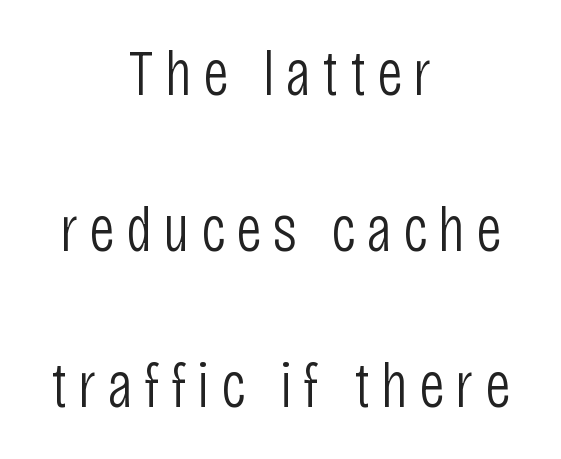
The face used here is a sans, in the tradition of grotesques and geometrics. The passage shown is typed in a proportional face where columns would drift. Is there much room between lines? Yes — plenty of vertical air separates them. Every stem runs plumb, perpendicular to the baseline. The lines in this sample share a center point and differ in where they start and stop. The cut favours lightness, reaching ordinary text weight at its darkest.
